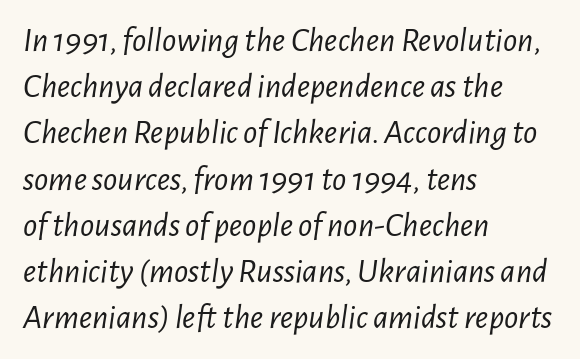
Q: Is the text bold? A: No.
Q: Is the text italic (slanted)? A: Yes, it leans right by about 7 degrees.
Q: Is the text underlined? A: No.
Q: How is the paragraph aligned? A: Left-aligned.
Q: Is the spacing between letters normal or unusually wide? A: Normal.
Q: Is the spacing between lines tight, normal or loose? A: Normal.
Q: Width (condensed, normal, or wide)? A: Condensed.
Q: Stroke contrast? A: Low.
Q: x-height? A: Medium.
Q: Monospaced? A: No.
